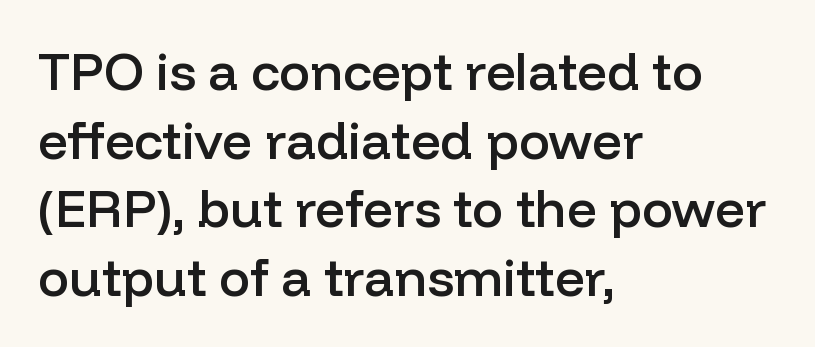
Q: Is the text bold? A: Semi-bold.
Q: Is the text italic (slanted)? A: No, it is upright.
Q: Is the typeface a serif or a sans-serif typeface? A: Sans-serif.
Q: Is the text underlined? A: No.
Q: How is the paragraph aligned? A: Left-aligned.
Q: Is the spacing between letters normal or unusually wide? A: Normal.
Q: Is the spacing between lines tight, normal or loose? A: Normal.
Q: Width (condensed, normal, or wide)? A: Normal.
Q: Stroke contrast? A: Low.
Q: x-height? A: Medium.
Q: Monospaced? A: No.
